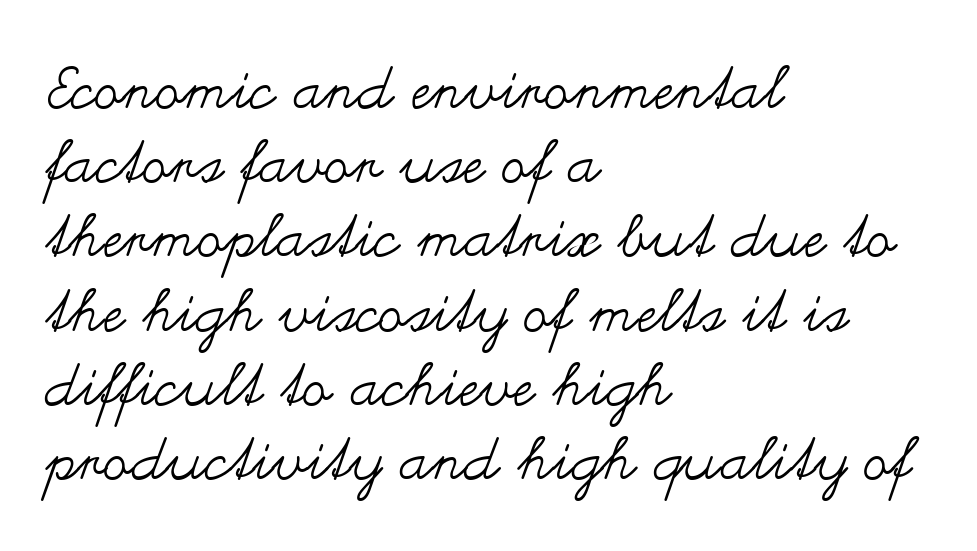
Normally led — the rows are evenly, conventionally spaced. The weight tops out at a normal text grade. Each line starts at the same left margin while the right side varies.
